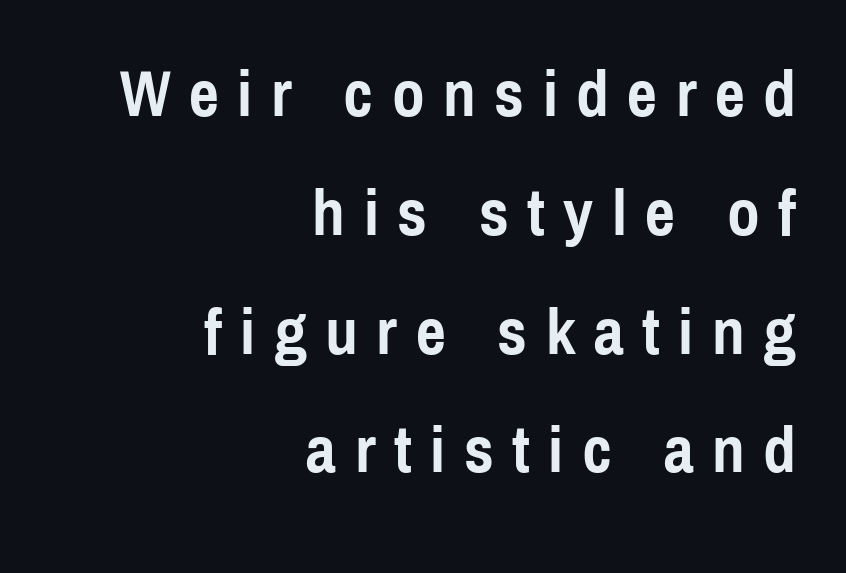
{"serif": "no", "italic": "no", "bold": "yes", "weight": "semibold", "width": "condensed", "x_height": "medium", "monospaced": "no", "underline": "no", "align": "right", "line_spacing_ratio": 1.8, "letter_spacing": "wide", "letter_spacing_em": 0.28, "glyph_px": 66}
